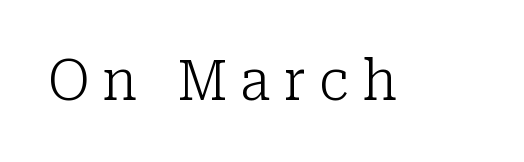
The image shows 56 px light serif type, upright; set unusually wide letter spacing (+0.23 em), not underlined; low stroke contrast and a medium x-height.
